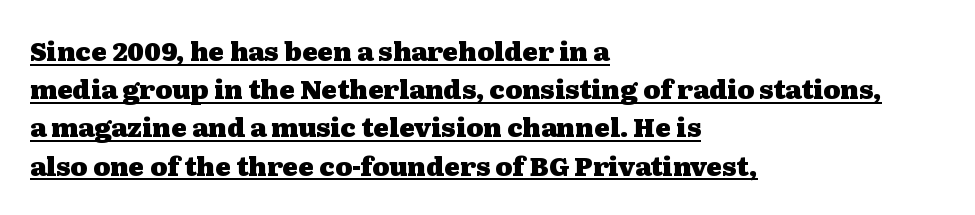
The image shows 26 px bold type, upright; set left-aligned, normal line spacing (1.47x), normal letter spacing, underlined.
